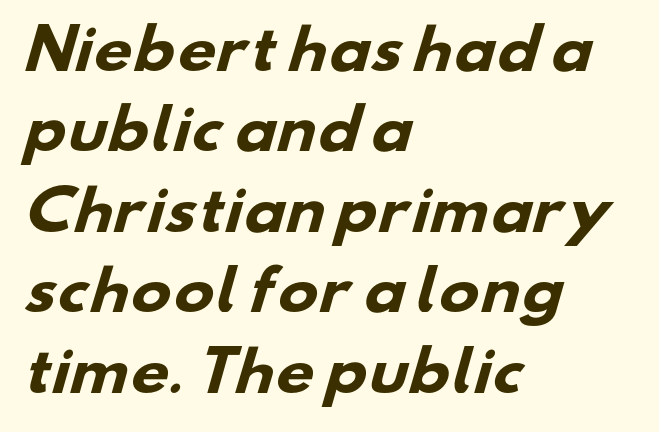
The image shows 54 px heavy, wide sans-serif type; set left-aligned, normal line spacing (1.49x), normal letter spacing, not underlined; low stroke contrast and a small x-height.
